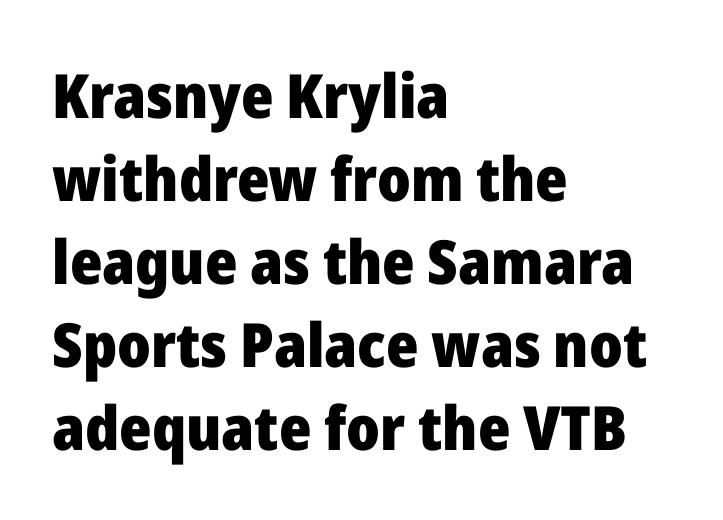
The image shows 61 px heavy sans-serif type, upright; set left-aligned, normal line spacing (1.36x), normal letter spacing, not underlined; low stroke contrast and a medium x-height.
